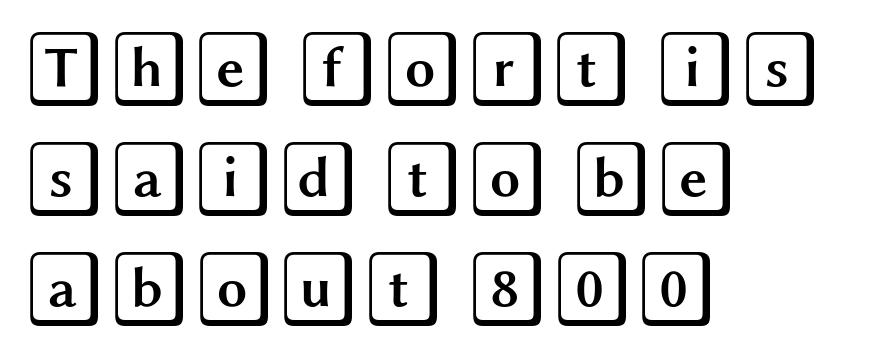
The image shows 77 px wide type, upright; set left-aligned, normal line spacing (1.43x), normal letter spacing, not underlined; a large x-height.
